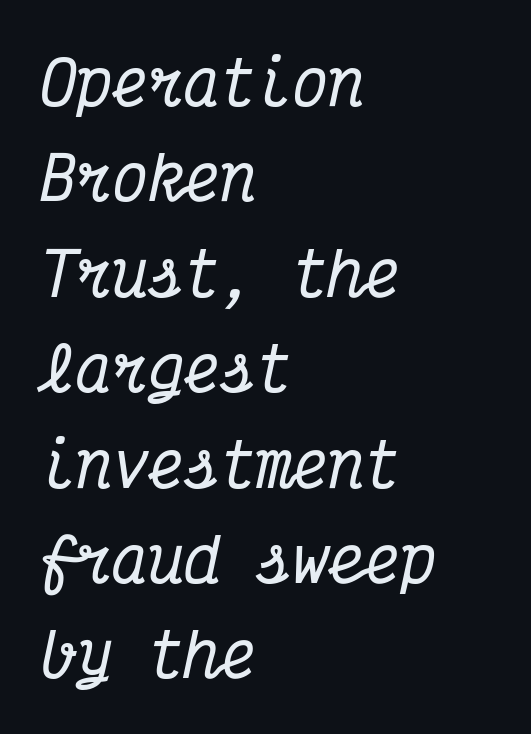
The image shows 60 px condensed serif type, italic (leaning right), monospaced; set left-aligned, normal line spacing (1.59x), normal letter spacing, not underlined; medium stroke contrast and a medium x-height.
